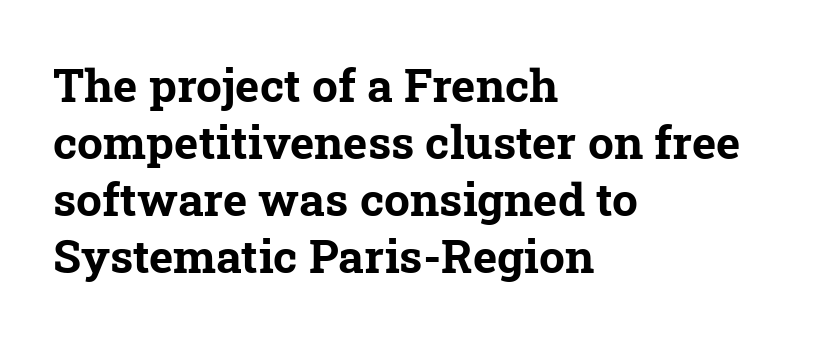
Q: Is the text bold? A: Yes.
Q: Is the typeface a serif or a sans-serif typeface? A: Serif.
Q: Is the text underlined? A: No.
Q: How is the paragraph aligned? A: Left-aligned.
Q: Is the spacing between letters normal or unusually wide? A: Normal.
Q: Width (condensed, normal, or wide)? A: Normal.
Q: Stroke contrast? A: Low.
Q: x-height? A: Medium.
Q: Monospaced? A: No.
